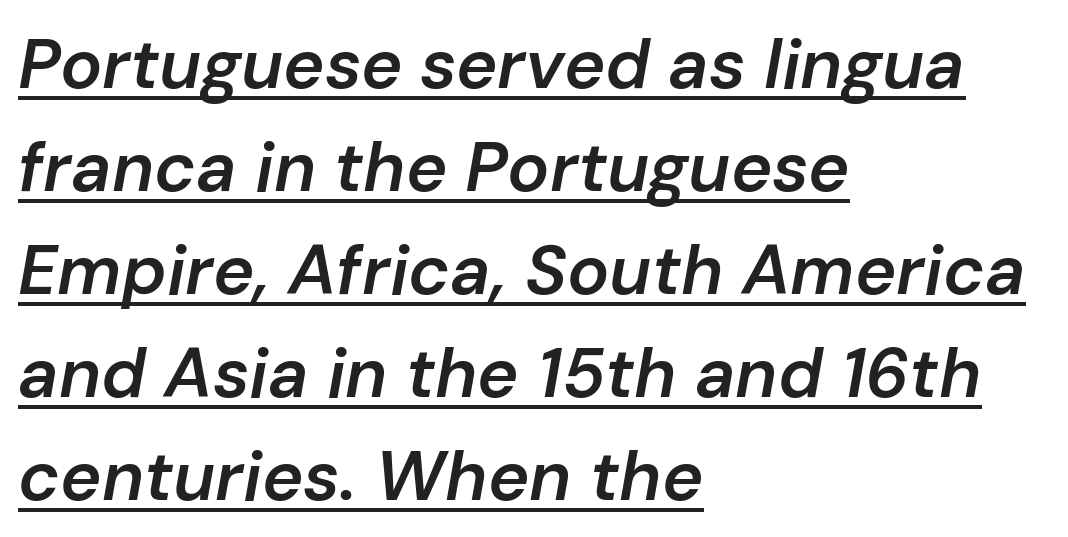
{"italic": "yes", "lean": "right", "slant_degrees": 10, "bold": "semi", "weight": "semibold", "width": "normal", "stroke_contrast": "low", "x_height": "medium", "monospaced": "no", "underline": "yes", "align": "left", "line_spacing": "normal", "line_spacing_ratio": 1.47, "letter_spacing": "normal", "letter_spacing_em": 0.0, "glyph_px": 70}
